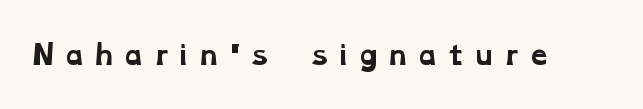
{"bold": "yes", "underline": "no", "letter_spacing": "wide", "letter_spacing_em": 0.23, "glyph_px": 27}
